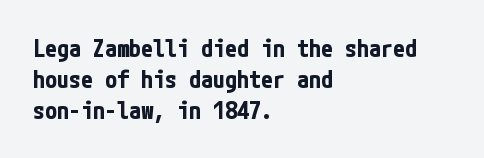
The image shows 24 px bold type, upright; set left-aligned, normal line spacing (1.29x), normal letter spacing, not underlined.
